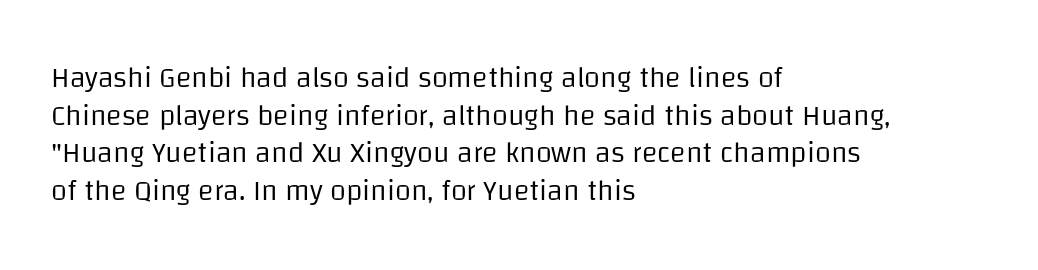
The image shows 29 px regular-weight sans-serif type, upright; set left-aligned, normal line spacing (1.3x), normal letter spacing, not underlined; low stroke contrast and a large x-height.
